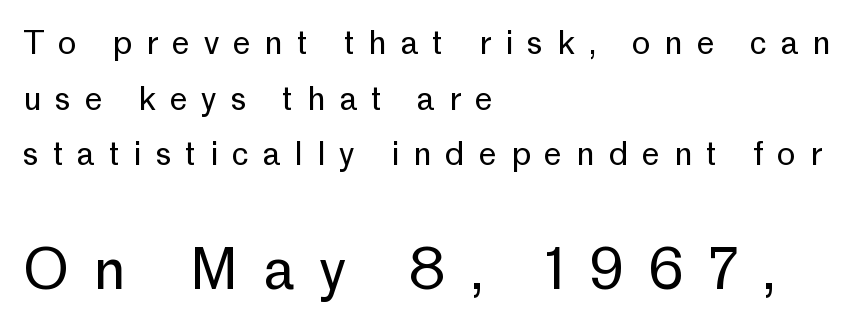
The image shows 56 px regular-weight sans-serif type, upright; set left-aligned, line spacing 1.74x, unusually wide letter spacing (+0.43 em), not underlined; the second (bottom) block is 1.75x larger; low stroke contrast and a medium x-height.
